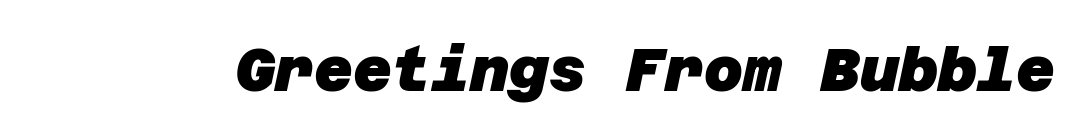
Pretty heavy lettering here — definitely bold. These lines are composed in type without serifs. Letter spacing: default. Decoration check: the copy has no underline.
